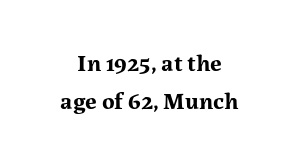
Posture: straight, roman, zero tilt. Quick note: underline off. Letter spacing: default. Each glyph is drawn with heavy, bold strokes. Does the copy run flush right? No — it is centered line by line. This sample keeps an unexceptional amount of space between lines.
